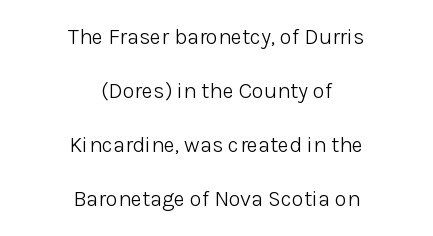
{"italic": "no", "bold": "no", "underline": "no", "align": "center", "line_spacing": "loose", "line_spacing_ratio": 2.46, "letter_spacing": "normal", "letter_spacing_em": 0.0, "glyph_px": 22}
